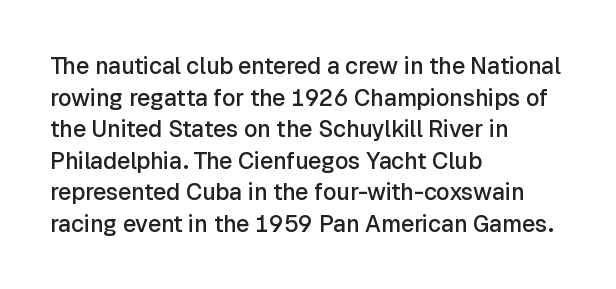
{"italic": "no", "bold": "semi", "underline": "no", "align": "left", "line_spacing": "normal", "line_spacing_ratio": 1.37, "letter_spacing": "normal", "letter_spacing_em": 0.0, "glyph_px": 23}
